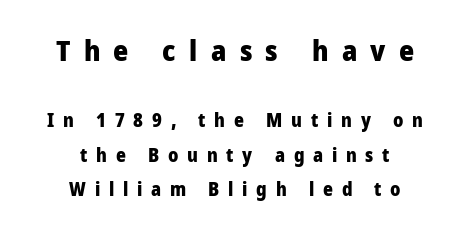
The image shows 29 px heavy sans-serif type, upright; set centered, line spacing 1.8x, unusually wide letter spacing (+0.46 em), not underlined; the first (top) block is 1.53x larger; low stroke contrast and a medium x-height.
